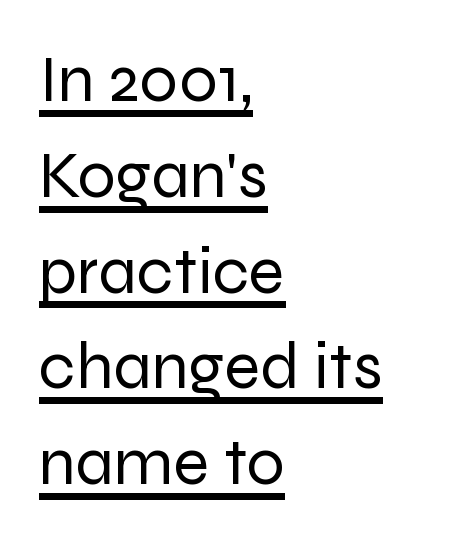
{"serif": "no", "italic": "no", "bold": "no", "weight": "regular", "width": "normal", "stroke_contrast": "low", "x_height": "medium", "monospaced": "no", "underline": "yes", "align": "left", "line_spacing": "normal", "line_spacing_ratio": 1.43, "letter_spacing": "normal", "letter_spacing_em": 0.0, "glyph_px": 67}
